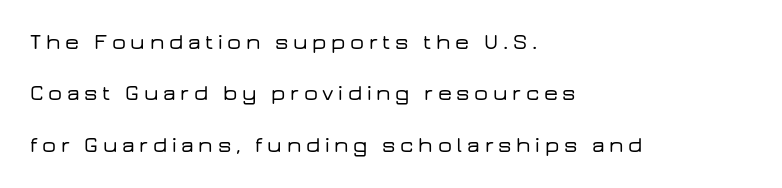
Lines of text with bare space underneath. This rendering uses left alignment, leaving the right contour irregular. Does the leading feel generous? Absolutely, it's lavish. Tracking here is generous; glyphs stand well apart from one another. Unlike italic type, these characters show no tilt at all.
